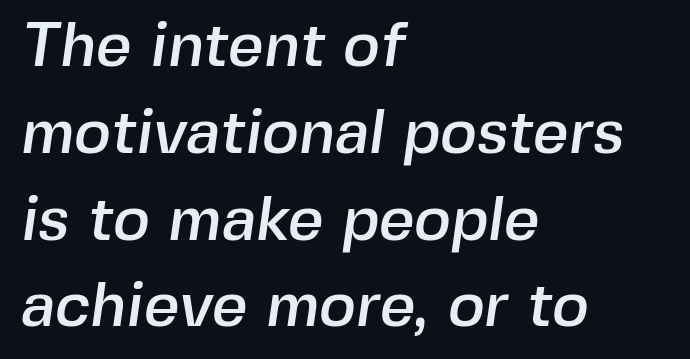
The image shows 62 px sans-serif type; set left-aligned, normal line spacing (1.4x), normal letter spacing, not underlined; a medium x-height.
